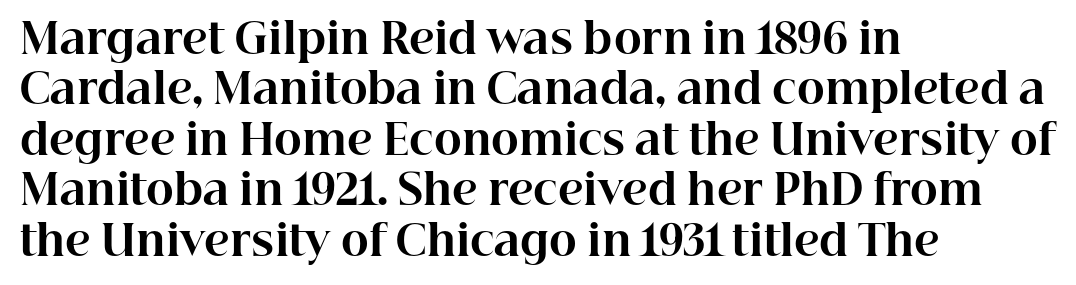
{"serif": "yes", "italic": "no", "bold": "yes", "weight": "bold", "width": "normal", "stroke_contrast": "high", "x_height": "medium", "monospaced": "no", "underline": "no", "align": "left", "line_spacing_ratio": 1.2, "letter_spacing": "normal", "letter_spacing_em": 0.0, "glyph_px": 42}
